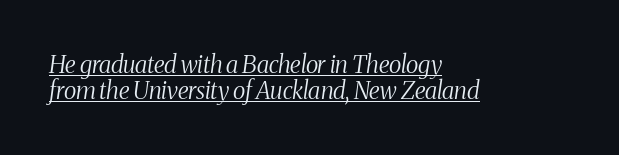
The image shows 24 px text type, italic (leaning right); set left-aligned, tight line spacing (1.07x), normal letter spacing, underlined.
